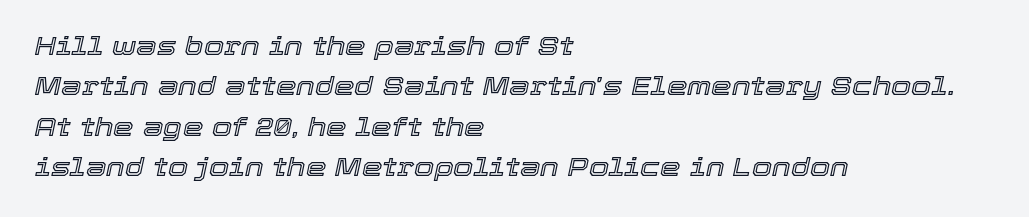
The image shows 26 px text type, italic (leaning right); set left-aligned, normal line spacing (1.55x), normal letter spacing, not underlined.
